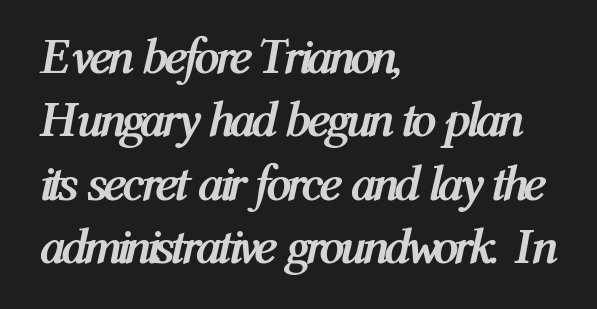
{"italic": "yes", "lean": "right", "slant_degrees": 12, "bold": "yes", "weight": "semibold", "width": "condensed", "stroke_contrast": "medium", "x_height": "medium", "monospaced": "no", "underline": "no", "align": "left", "line_spacing": "normal", "line_spacing_ratio": 1.27, "letter_spacing": "normal", "letter_spacing_em": 0.0, "glyph_px": 50}
